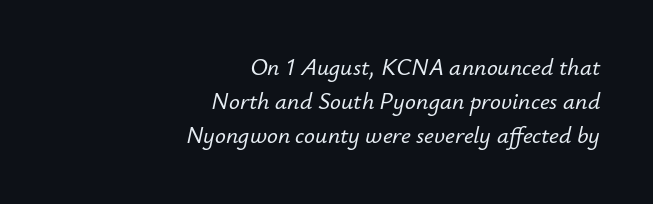
{"italic": "yes", "lean": "right", "slant_degrees": 12, "underline": "no", "align": "right", "line_spacing": "normal", "line_spacing_ratio": 1.42, "letter_spacing": "normal", "letter_spacing_em": 0.0, "glyph_px": 24}
